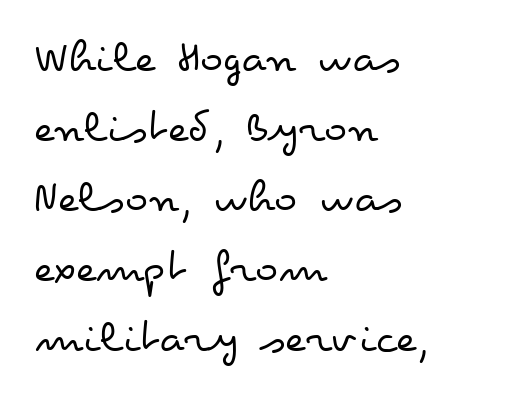
Q: Is the text bold? A: No.
Q: Is the text italic (slanted)? A: No, it is upright.
Q: Is the text underlined? A: No.
Q: How is the paragraph aligned? A: Left-aligned.
Q: Is the spacing between letters normal or unusually wide? A: Normal.
Q: Is the spacing between lines tight, normal or loose? A: Normal.
Q: Width (condensed, normal, or wide)? A: Wide.
Q: Stroke contrast? A: Low.
Q: x-height? A: Small.
Q: Monospaced? A: No.
